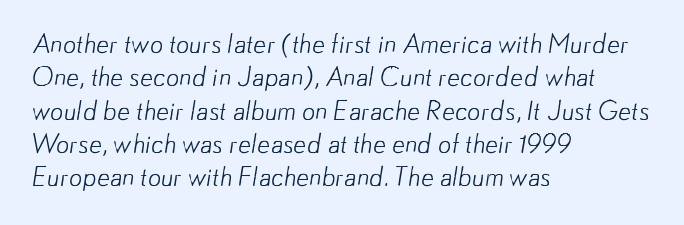
The image shows 26 px text type; set left-aligned, normal line spacing (1.28x), normal letter spacing, not underlined.
